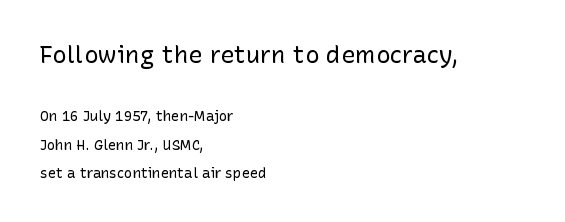
Q: Is the text bold? A: No.
Q: Is the text italic (slanted)? A: No, it is upright.
Q: Is the text underlined? A: No.
Q: How is the paragraph aligned? A: Left-aligned.
Q: Is the spacing between letters normal or unusually wide? A: Normal.
Q: Is the spacing between lines tight, normal or loose? A: Loose.
Q: Which block of text is set in a larger size, the first (top) or the second (bottom)? A: The first (top) one.
